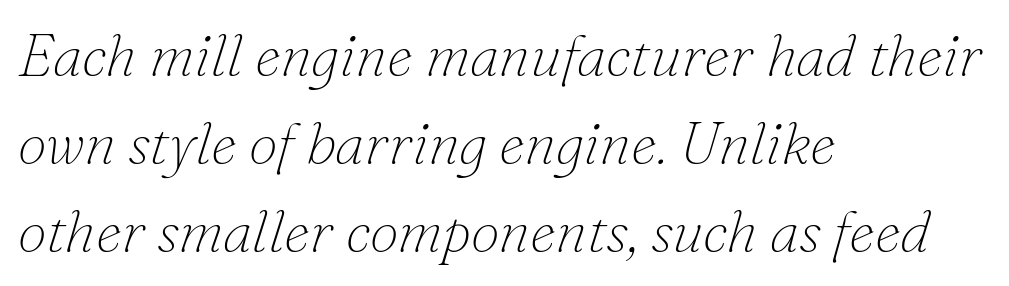
{"serif": "yes", "italic": "yes", "lean": "right", "slant_degrees": 16, "bold": "no", "weight": "thin", "width": "normal", "stroke_contrast": "low", "x_height": "small", "monospaced": "no", "underline": "no", "align": "left", "line_spacing": "normal", "line_spacing_ratio": 1.49, "letter_spacing": "normal", "letter_spacing_em": 0.0, "glyph_px": 59}
